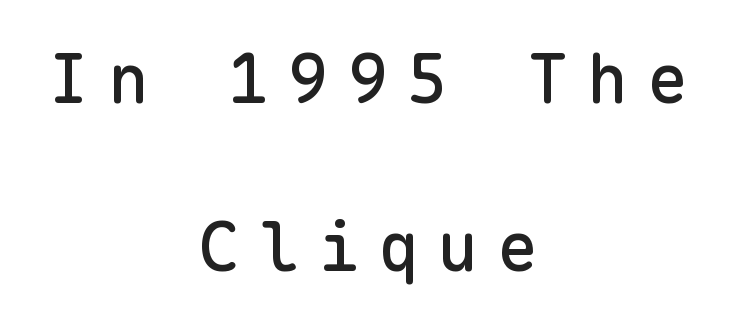
The image shows 68 px sans-serif type, upright, monospaced; set centered, loose line spacing (2.47x), unusually wide letter spacing (+0.28 em), not underlined; low stroke contrast and a medium x-height.
